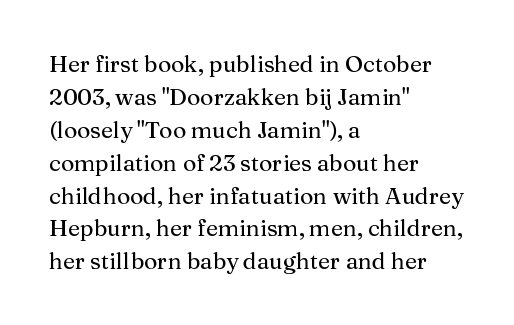
{"italic": "no", "bold": "no", "underline": "no", "align": "left", "line_spacing": "normal", "line_spacing_ratio": 1.43, "letter_spacing": "normal", "letter_spacing_em": 0.0, "glyph_px": 23}
